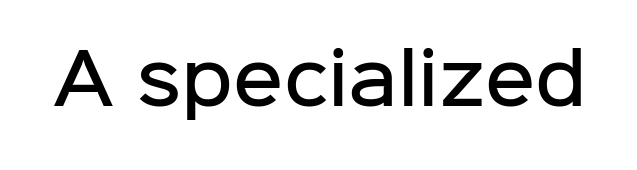
I'd describe the lettering as semibold — firm but not a full bold. Glyph-to-glyph distance matches everyday printed text. The characters display no serif detailing; their extremities are plain. Spacing verdict: proportional, widths tailored to each character. A bare baseline throughout the passage. Posture: upright roman.
